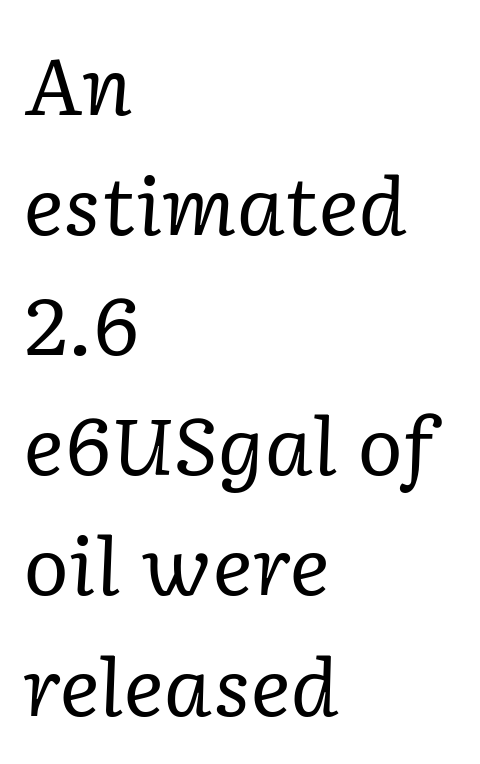
Q: Is the text bold? A: No.
Q: Is the text italic (slanted)? A: Yes, it leans right by about 2 degrees.
Q: Is the typeface a serif or a sans-serif typeface? A: Serif.
Q: Is the text underlined? A: No.
Q: How is the paragraph aligned? A: Left-aligned.
Q: Is the spacing between letters normal or unusually wide? A: Normal.
Q: Is the spacing between lines tight, normal or loose? A: Normal.
Q: Width (condensed, normal, or wide)? A: Normal.
Q: Stroke contrast? A: Low.
Q: x-height? A: Medium.
Q: Monospaced? A: No.
